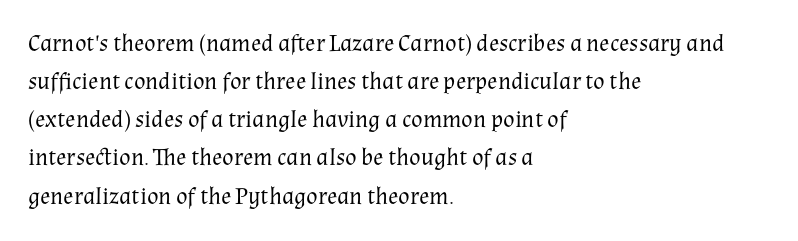
{"italic": "no", "bold": "no", "underline": "no", "align": "left", "line_spacing": "normal", "line_spacing_ratio": 1.59, "letter_spacing": "normal", "letter_spacing_em": 0.0, "glyph_px": 24}
